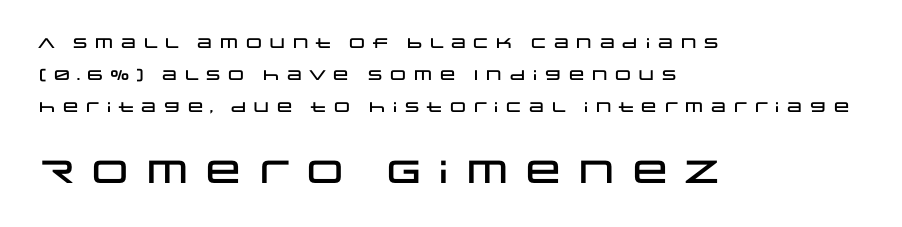
Check the space under the baseline: it is left empty. Compared with typical paragraphs, the rows here are farther apart. Type size steps up from the first block to the second. Tall strokes in this sample are plumb rather than angled. Note the varied advance widths — an 'i' is clearly narrower than an 'm'. What kind of face is this? One without serifs — a sans.
